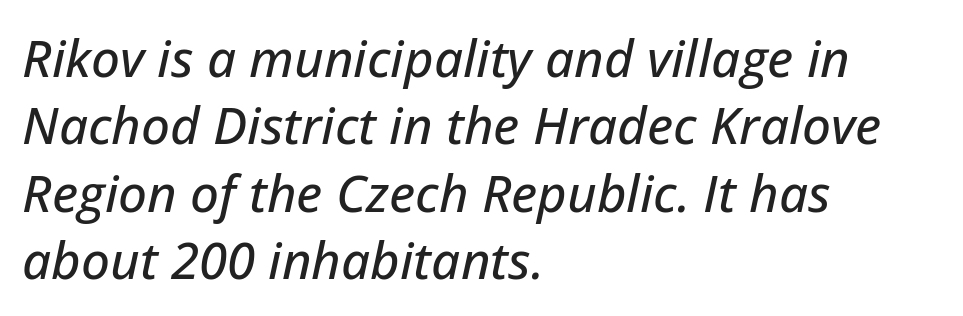
The image shows 51 px text type, italic (leaning right); set left-aligned, normal line spacing (1.32x), normal letter spacing, not underlined; low stroke contrast and a medium x-height.
